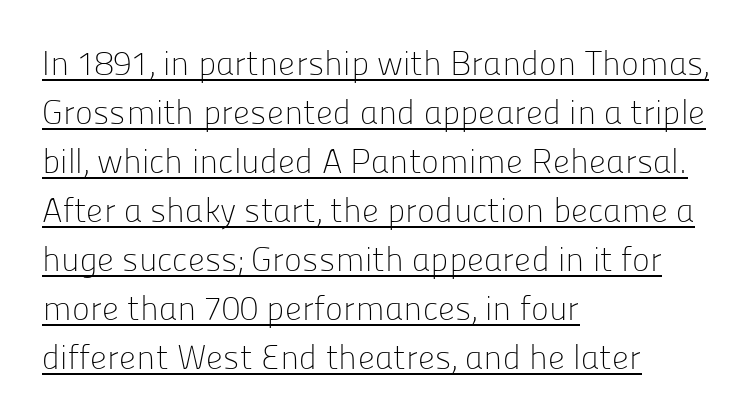
The image shows 34 px light sans-serif type, upright; set left-aligned, normal line spacing (1.44x), normal letter spacing, underlined; low stroke contrast and a medium x-height.
